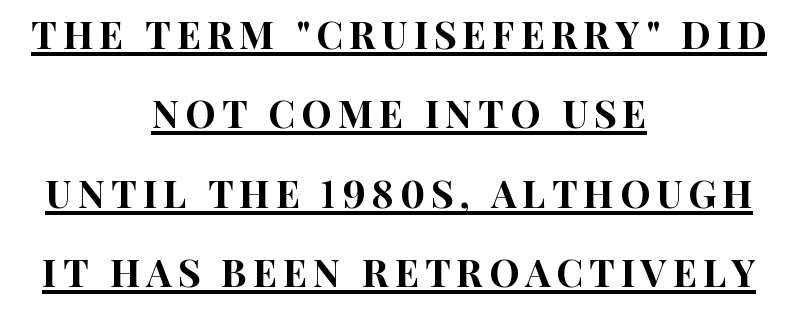
{"serif": "no", "italic": "no", "width": "condensed", "stroke_contrast": "high", "x_height": "large", "monospaced": "no", "underline": "yes", "align": "center", "line_spacing": "loose", "line_spacing_ratio": 2.09, "glyph_px": 38}
